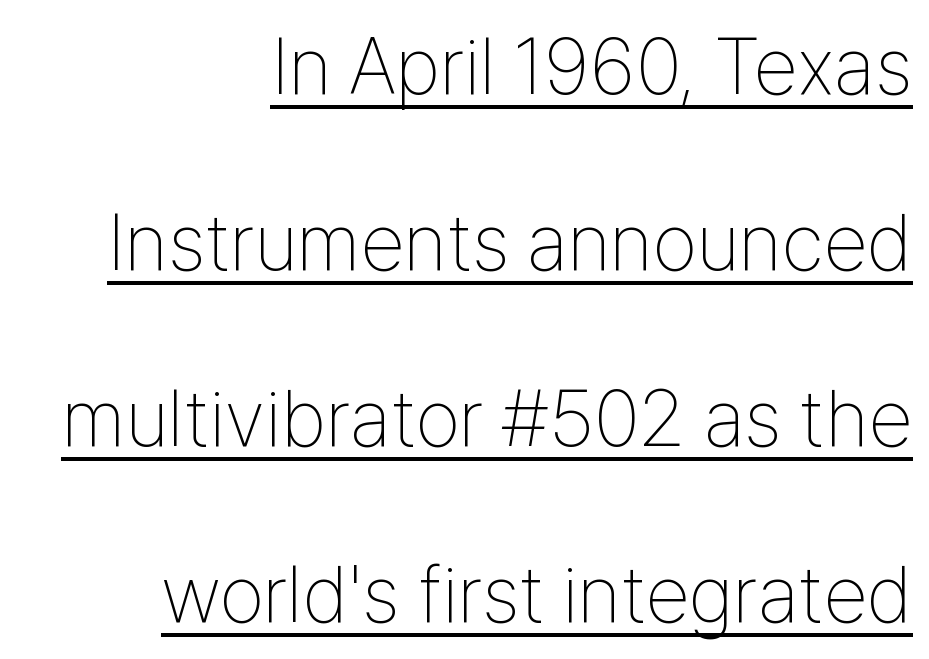
Each new line begins a long way beneath the previous one. A typographer would call this underscored text. Weight class: somewhere from thin through regular. The designer went with a sans here, leaving each stem footless. Does extra space separate the letters? No, they use regular spacing.
